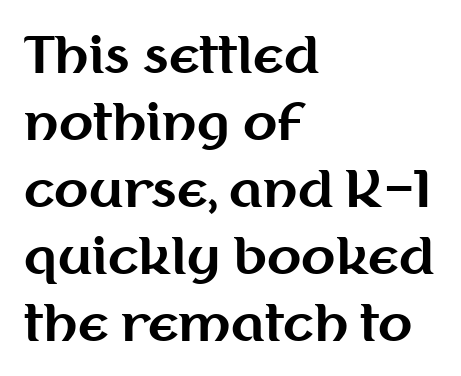
{"serif": "no", "italic": "no", "bold": "yes", "weight": "bold", "width": "normal", "stroke_contrast": "medium", "x_height": "medium", "monospaced": "no", "underline": "no", "align": "left", "line_spacing": "normal", "line_spacing_ratio": 1.34, "letter_spacing": "normal", "letter_spacing_em": 0.0, "glyph_px": 50}
